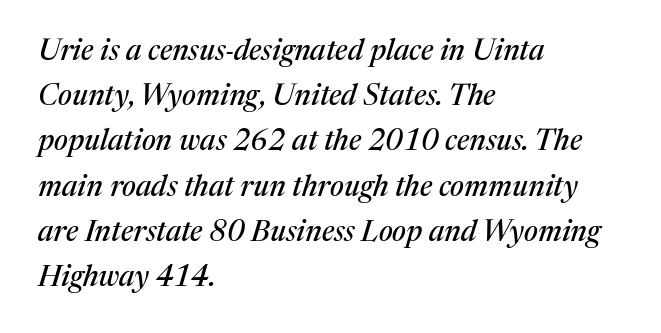
The image shows 29 px serif type, italic (leaning right); set left-aligned, normal line spacing (1.56x), normal letter spacing, not underlined; medium stroke contrast and a medium x-height.
